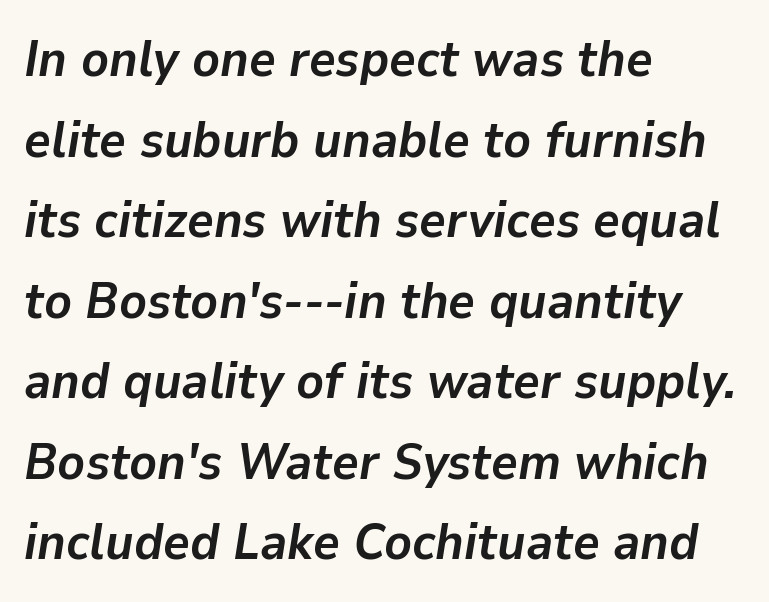
Q: Is the text bold? A: Yes.
Q: Is the text italic (slanted)? A: Yes, it leans right by about 9 degrees.
Q: Is the text underlined? A: No.
Q: How is the paragraph aligned? A: Left-aligned.
Q: Is the spacing between letters normal or unusually wide? A: Normal.
Q: Is the spacing between lines tight, normal or loose? A: Normal.
Q: Width (condensed, normal, or wide)? A: Normal.
Q: Stroke contrast? A: Low.
Q: x-height? A: Medium.
Q: Monospaced? A: No.
